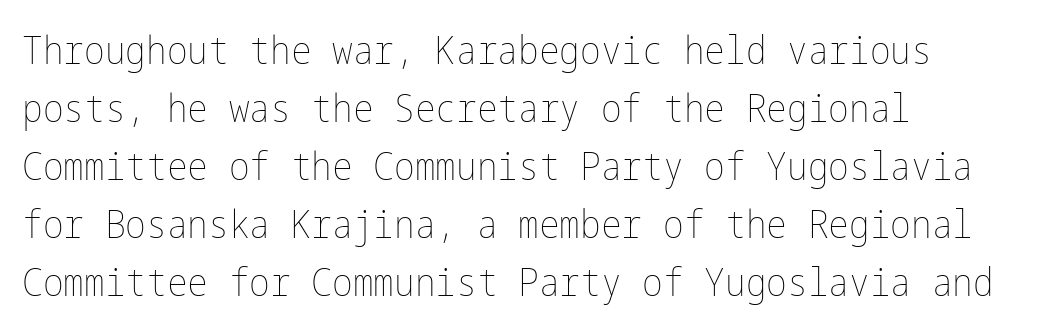
{"italic": "no", "bold": "no", "weight": "thin", "width": "condensed", "stroke_contrast": "low", "x_height": "medium", "underline": "no", "align": "left", "line_spacing": "normal", "line_spacing_ratio": 1.49, "letter_spacing": "normal", "letter_spacing_em": 0.0, "glyph_px": 39}
